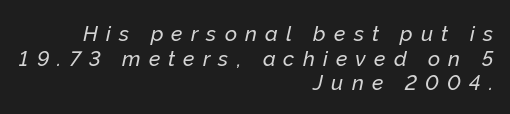
The image shows 21 px text type, italic (leaning right); set right-aligned, line spacing 1.17x, unusually wide letter spacing (+0.39 em), not underlined.
